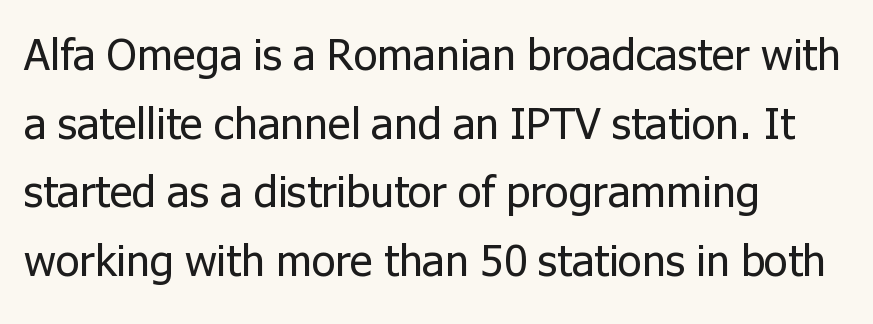
On a weight scale, this lands at 450 or below. Type style note: lacks serifs. Vertically, the passage feels balanced, rows spaced as you'd expect. Posture: straight, roman, zero tilt. The horizontal fit of the characters is conventional and even.
